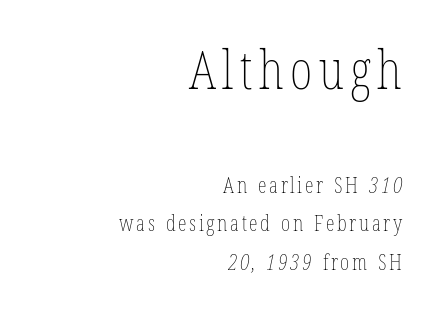
The image shows 54 px thin, condensed type; set right-aligned, line spacing 1.75x, not underlined; the first (top) block is 2.45x larger; low stroke contrast and a medium x-height.
